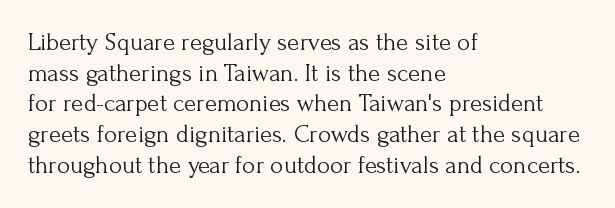
{"italic": "no", "bold": "no", "underline": "no", "align": "left", "line_spacing_ratio": 1.23, "letter_spacing": "normal", "letter_spacing_em": 0.0, "glyph_px": 25}
